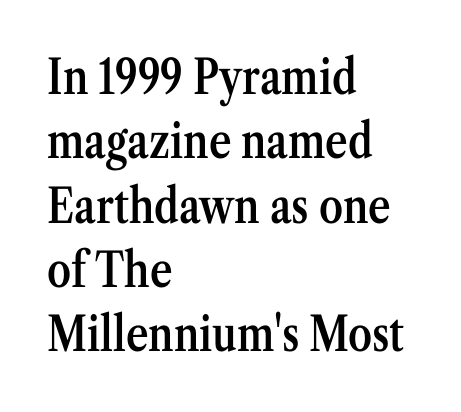
Notice the strokes are somewhat thickened but not fully heavy: this is a semibold. The tracking reads as untouched default to a designer's eye. Is there much room between lines? A standard amount, neither cramped nor airy. The type family on display is of the serif kind. Ascenders rise straight up at ninety degrees. The foot of each line stays bare and open.
